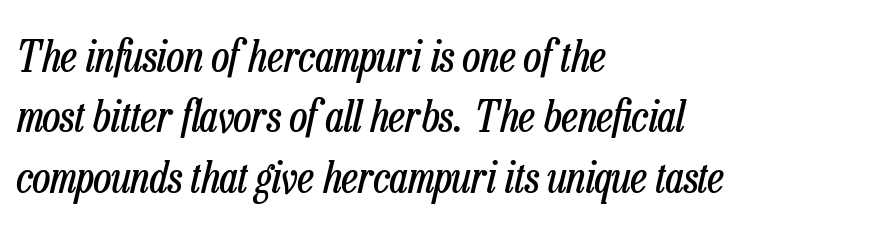
{"italic": "yes", "lean": "right", "slant_degrees": 13, "bold": "no", "weight": "regular", "width": "condensed", "stroke_contrast": "low", "x_height": "medium", "monospaced": "no", "underline": "no", "align": "left", "line_spacing": "normal", "line_spacing_ratio": 1.37, "letter_spacing": "normal", "letter_spacing_em": 0.0, "glyph_px": 44}
